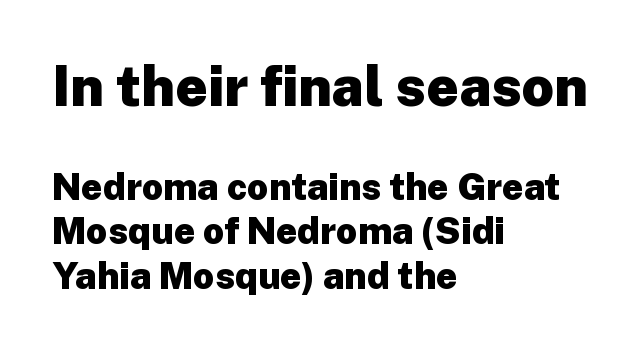
Q: Is the text bold? A: Yes.
Q: Is the text italic (slanted)? A: No, it is upright.
Q: Is the typeface a serif or a sans-serif typeface? A: Sans-serif.
Q: Is the text underlined? A: No.
Q: How is the paragraph aligned? A: Left-aligned.
Q: Is the spacing between letters normal or unusually wide? A: Normal.
Q: Which block of text is set in a larger size, the first (top) or the second (bottom)? A: The first (top) one.
Q: Width (condensed, normal, or wide)? A: Normal.
Q: Stroke contrast? A: Low.
Q: x-height? A: Medium.
Q: Monospaced? A: No.
